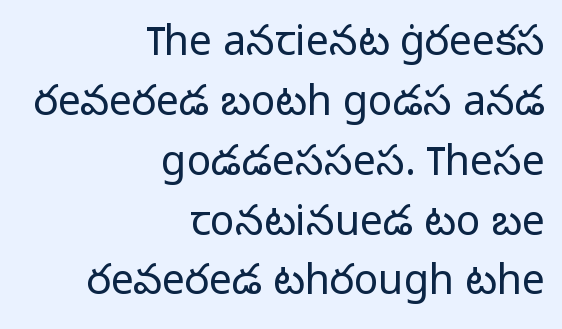
Q: Is the text bold? A: No.
Q: Is the text italic (slanted)? A: No, it is upright.
Q: Is the typeface a serif or a sans-serif typeface? A: Sans-serif.
Q: Is the text underlined? A: No.
Q: How is the paragraph aligned? A: Right-aligned.
Q: Is the spacing between letters normal or unusually wide? A: Normal.
Q: Is the spacing between lines tight, normal or loose? A: Normal.
Q: Width (condensed, normal, or wide)? A: Normal.
Q: Stroke contrast? A: Low.
Q: x-height? A: Medium.
Q: Monospaced? A: No.
